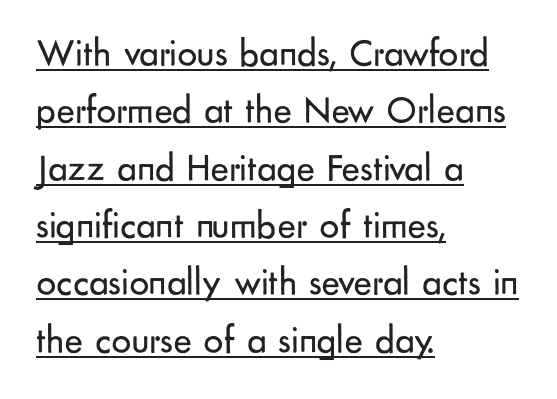
Q: Is the text bold? A: No.
Q: Is the text italic (slanted)? A: No, it is upright.
Q: Is the typeface a serif or a sans-serif typeface? A: Sans-serif.
Q: Is the text underlined? A: Yes.
Q: How is the paragraph aligned? A: Left-aligned.
Q: Is the spacing between letters normal or unusually wide? A: Normal.
Q: Is the spacing between lines tight, normal or loose? A: Normal.
Q: Width (condensed, normal, or wide)? A: Normal.
Q: Stroke contrast? A: Low.
Q: x-height? A: Small.
Q: Monospaced? A: No.
